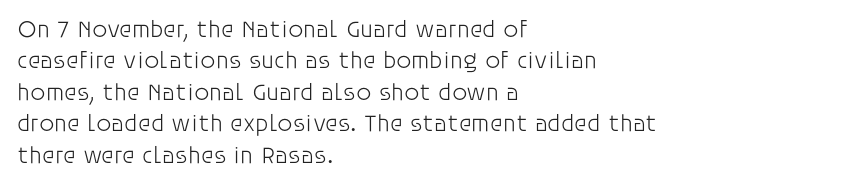
{"italic": "no", "bold": "no", "underline": "no", "align": "left", "line_spacing": "normal", "line_spacing_ratio": 1.31, "letter_spacing": "normal", "letter_spacing_em": 0.0, "glyph_px": 24}
